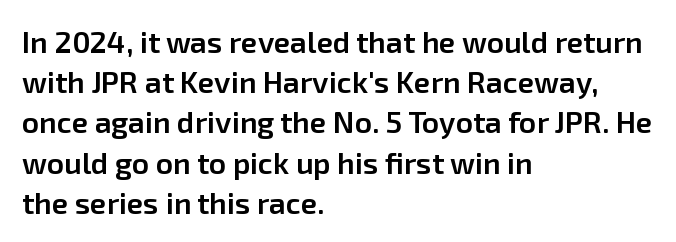
Q: Is the text bold? A: Semi-bold.
Q: Is the text italic (slanted)? A: No, it is upright.
Q: Is the typeface a serif or a sans-serif typeface? A: Sans-serif.
Q: Is the text underlined? A: No.
Q: How is the paragraph aligned? A: Left-aligned.
Q: Is the spacing between letters normal or unusually wide? A: Normal.
Q: Is the spacing between lines tight, normal or loose? A: Normal.
Q: Width (condensed, normal, or wide)? A: Normal.
Q: Stroke contrast? A: Low.
Q: x-height? A: Medium.
Q: Monospaced? A: No.
